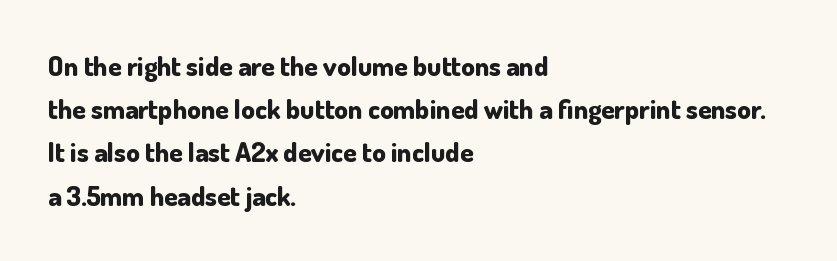
Layout note: lines flush left. Decoration check: the copy has no underline. Each new line begins a customary step beneath the previous one. The characters look thick and weighty, a clear bold. Do the letters lean? They stand straight.
